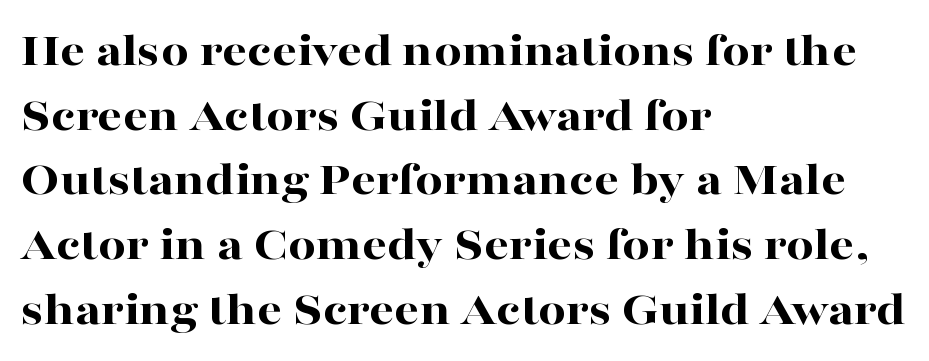
The image shows 49 px bold, wide serif type, upright; set left-aligned, normal line spacing (1.32x), normal letter spacing, not underlined; high stroke contrast and a medium x-height.
